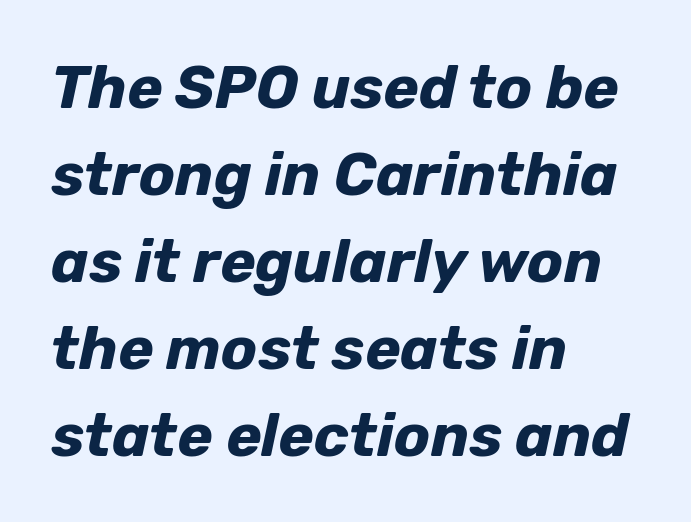
The ragged edge is on the right, which tells us the setting is flush left. Unmarked baselines from the first word to the last. Character widths vary here, with narrow letters taking less room than wide ones. What weight is shown? A full bold with thick strokes. The font's italic variant was chosen for this text.
